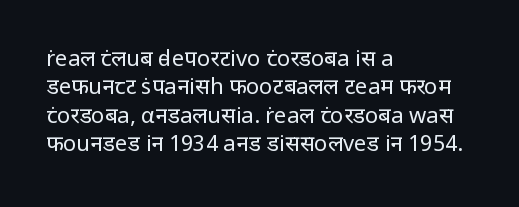
Q: Is the text bold? A: No.
Q: Is the text italic (slanted)? A: No, it is upright.
Q: Is the text underlined? A: No.
Q: How is the paragraph aligned? A: Left-aligned.
Q: Is the spacing between letters normal or unusually wide? A: Normal.
Q: Is the spacing between lines tight, normal or loose? A: Normal.
